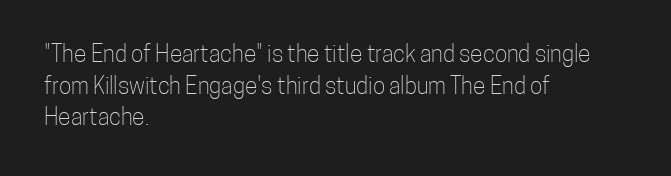
{"italic": "no", "bold": "no", "underline": "no", "align": "left", "line_spacing": "normal", "line_spacing_ratio": 1.38, "letter_spacing": "normal", "letter_spacing_em": 0.0, "glyph_px": 23}
